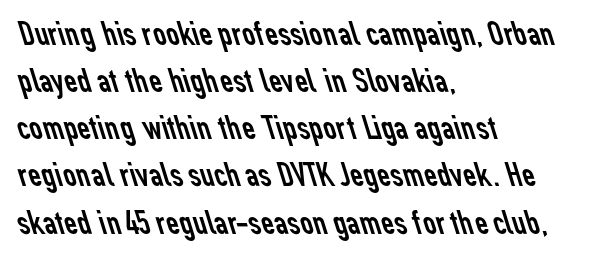
Q: Is the text bold? A: No.
Q: Is the typeface a serif or a sans-serif typeface? A: Sans-serif.
Q: Is the text underlined? A: No.
Q: How is the paragraph aligned? A: Left-aligned.
Q: Is the spacing between letters normal or unusually wide? A: Normal.
Q: Is the spacing between lines tight, normal or loose? A: Normal.
Q: Width (condensed, normal, or wide)? A: Normal.
Q: Stroke contrast? A: Low.
Q: x-height? A: Medium.
Q: Monospaced? A: No.
